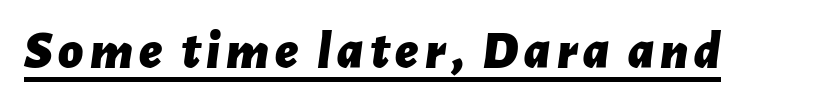
{"italic": "yes", "lean": "right", "slant_degrees": 7, "bold": "yes", "weight": "bold", "width": "normal", "stroke_contrast": "low", "x_height": "medium", "monospaced": "no", "underline": "yes", "glyph_px": 54}
